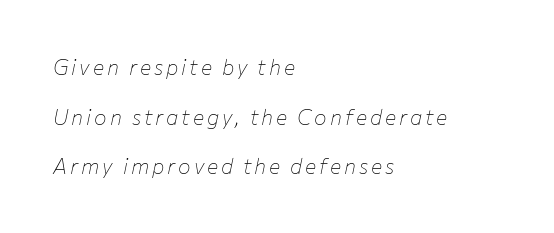
The image shows 21 px text type, italic (leaning right); set left-aligned, loose line spacing (2.36x), not underlined.
